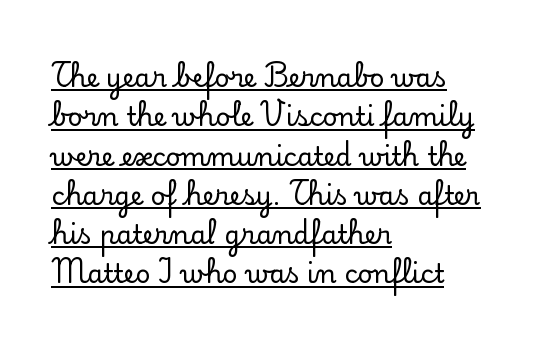
Italic? Not at all — the glyphs are vertical. The typesetter chose a ragged-right arrangement here. The passage shown stacks its lines at a standard gap. Has an underline been added? It has. Letter spacing: default.
